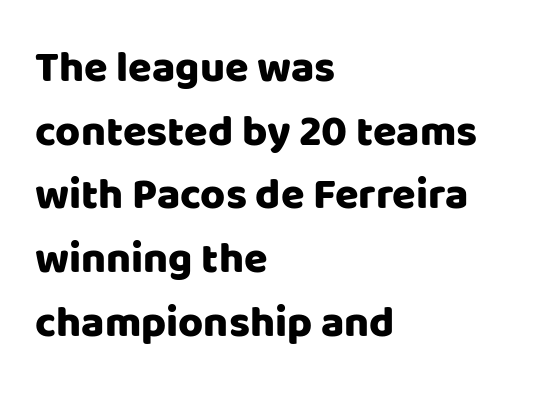
{"serif": "no", "italic": "no", "width": "normal", "stroke_contrast": "low", "x_height": "large", "monospaced": "no", "underline": "no", "align": "left", "line_spacing": "normal", "line_spacing_ratio": 1.48, "letter_spacing": "normal", "letter_spacing_em": 0.0, "glyph_px": 43}
